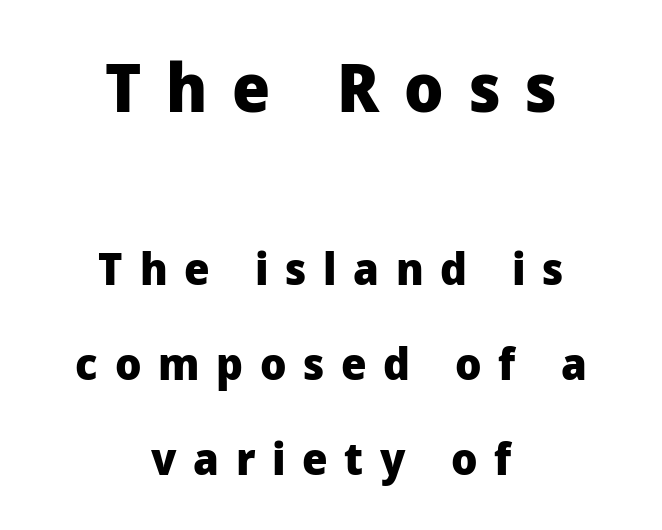
Q: Is the text bold? A: Yes.
Q: Is the text italic (slanted)? A: No, it is upright.
Q: Is the typeface a serif or a sans-serif typeface? A: Sans-serif.
Q: Is the text underlined? A: No.
Q: How is the paragraph aligned? A: Centered.
Q: Is the spacing between letters normal or unusually wide? A: Unusually wide.
Q: Is the spacing between lines tight, normal or loose? A: Loose.
Q: Which block of text is set in a larger size, the first (top) or the second (bottom)? A: The first (top) one.
Q: Width (condensed, normal, or wide)? A: Normal.
Q: Stroke contrast? A: Low.
Q: x-height? A: Medium.
Q: Monospaced? A: No.
